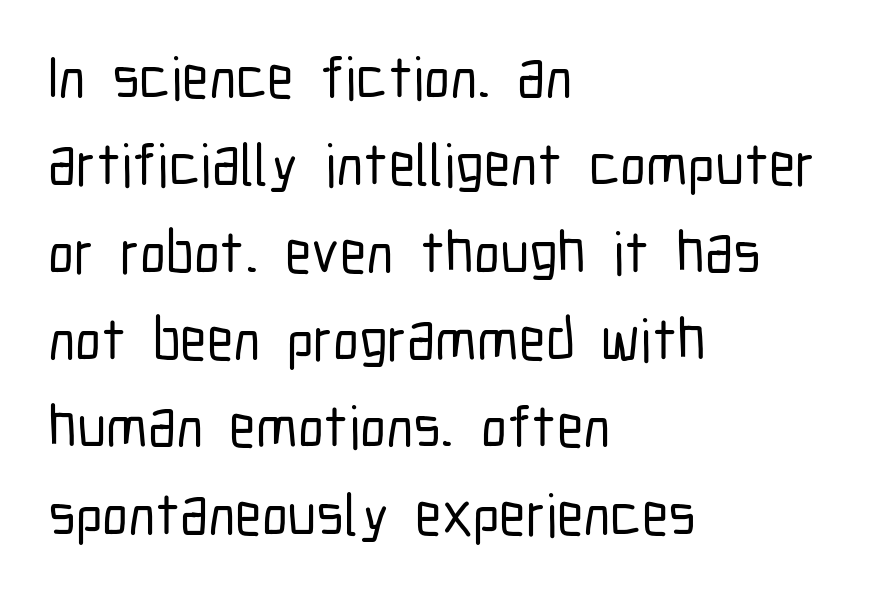
The image shows 59 px condensed sans-serif type, upright; set left-aligned, normal line spacing (1.48x), normal letter spacing, not underlined; low stroke contrast and a medium x-height.
